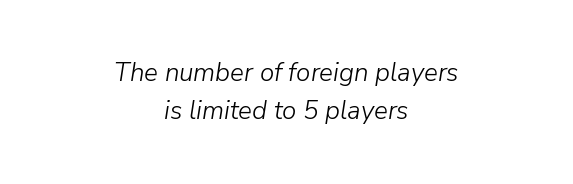
Q: Is the text bold? A: No.
Q: Is the text italic (slanted)? A: Yes, it leans right by about 9 degrees.
Q: Is the text underlined? A: No.
Q: How is the paragraph aligned? A: Centered.
Q: Is the spacing between letters normal or unusually wide? A: Normal.
Q: Is the spacing between lines tight, normal or loose? A: Normal.
